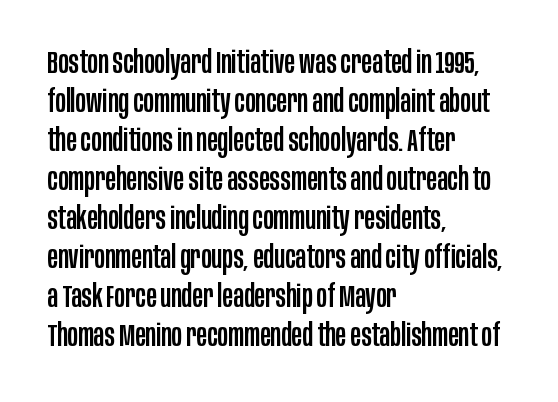
The image shows 32 px condensed sans-serif type, upright; set left-aligned, line spacing 1.22x, normal letter spacing, not underlined; low stroke contrast and a large x-height.
